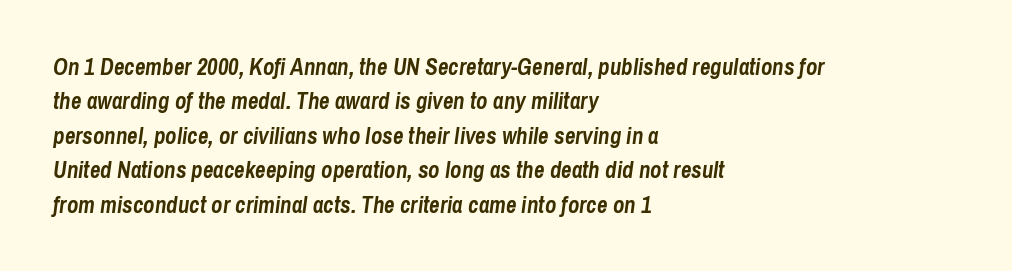
{"italic": "yes", "lean": "right", "slant_degrees": 8, "bold": "yes", "underline": "no", "align": "left", "line_spacing": "normal", "line_spacing_ratio": 1.5, "letter_spacing": "normal", "letter_spacing_em": 0.0, "glyph_px": 23}
